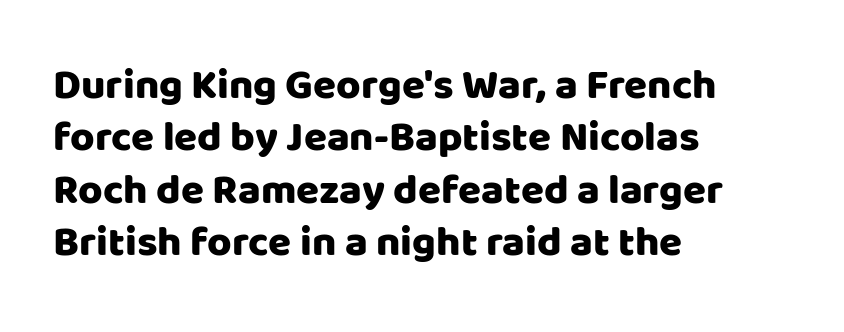
What's the leading like? Ordinary, nothing unusual. The specimen reads as upright at a glance. The letters sit at their default tracking, neither squeezed nor spread. The characters display no serif detailing; their extremities are plain. A typesetter would call this proportional, since set widths differ per character.
